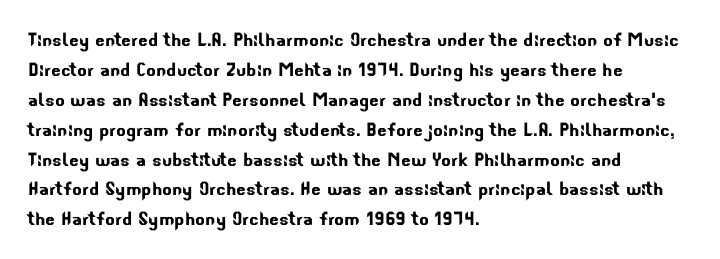
The image shows 23 px text type; set left-aligned, normal line spacing (1.3x), normal letter spacing, not underlined.
